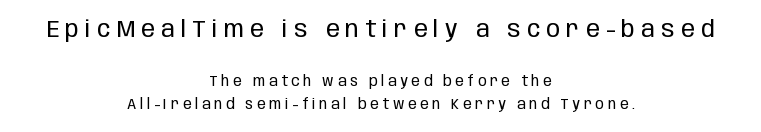
The image shows 23 px text type, upright; set centered, normal line spacing (1.65x), unusually wide letter spacing (+0.27 em), not underlined; the first (top) block is 1.64x larger.
